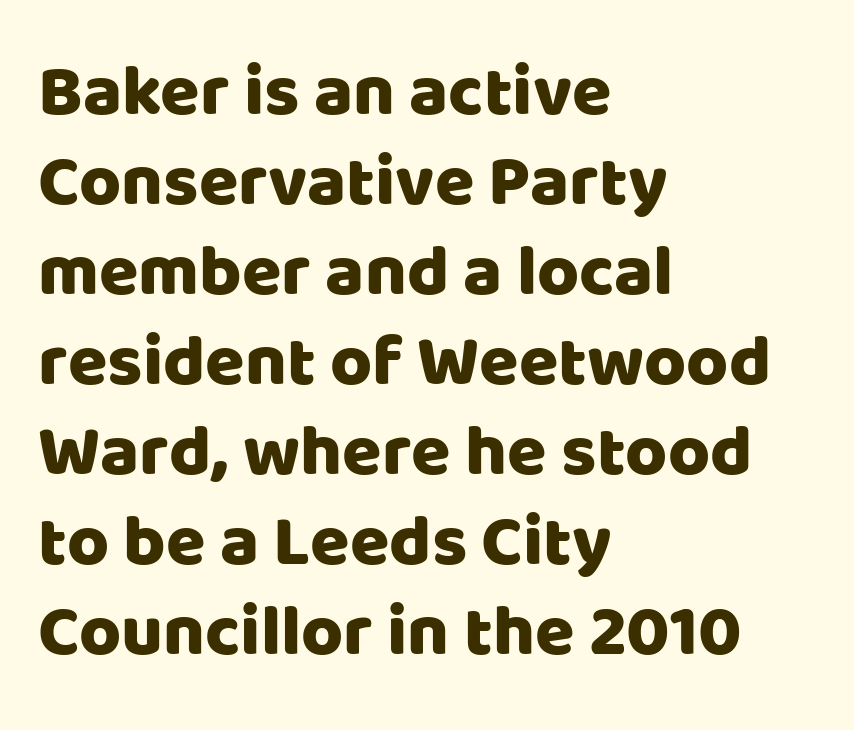
{"serif": "no", "italic": "no", "width": "normal", "stroke_contrast": "low", "x_height": "large", "monospaced": "no", "underline": "no", "align": "left", "line_spacing": "normal", "line_spacing_ratio": 1.25, "letter_spacing": "normal", "letter_spacing_em": 0.0, "glyph_px": 72}
